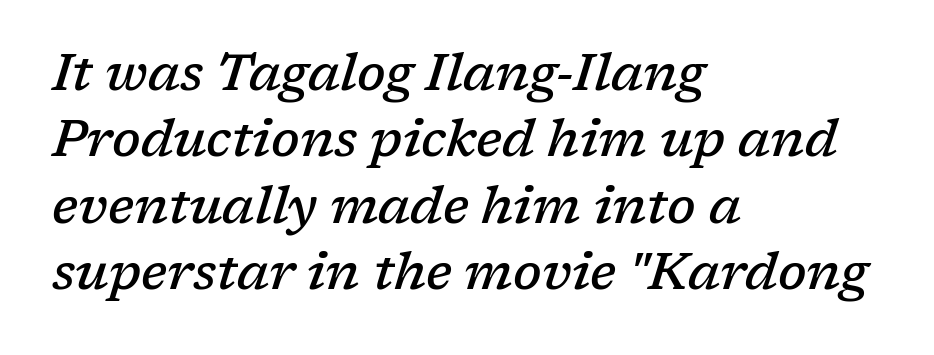
{"serif": "yes", "italic": "yes", "lean": "right", "slant_degrees": 17, "bold": "semi", "weight": "semibold", "width": "normal", "stroke_contrast": "low", "x_height": "medium", "monospaced": "no", "underline": "no", "align": "left", "line_spacing": "normal", "line_spacing_ratio": 1.3, "letter_spacing": "normal", "letter_spacing_em": 0.0, "glyph_px": 51}
